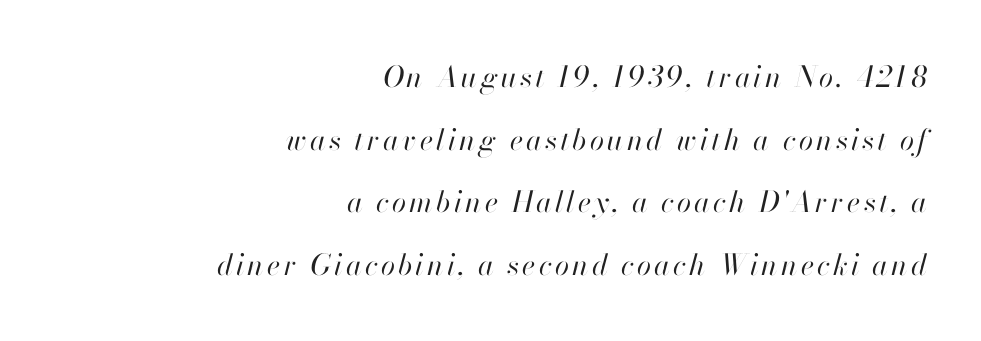
The image shows 29 px regular-weight type, italic (leaning right); set right-aligned, loose line spacing (2.16x), not underlined; high stroke contrast and a small x-height.
